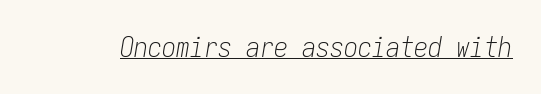
The image shows 28 px light, condensed type, italic (leaning right), monospaced; set normal letter spacing, underlined; low stroke contrast and a medium x-height.
